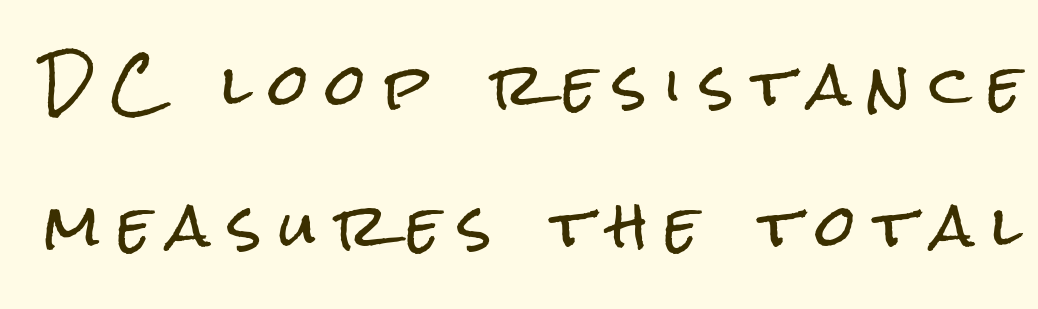
{"serif": "no", "italic": "no", "width": "condensed", "stroke_contrast": "low", "x_height": "medium", "monospaced": "no", "underline": "no", "line_spacing": "loose", "line_spacing_ratio": 2.48, "letter_spacing": "wide", "letter_spacing_em": 0.32, "glyph_px": 57}
